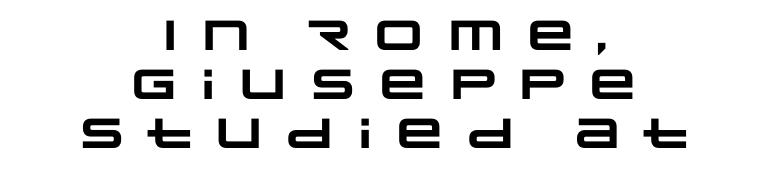
A clean baseline with only descenders dipping below it. The passage shown is typed in a proportional face where columns would drift. Substantial extra tracking has been applied to these lines. Grotesque or geometric, the face here clearly has no serifs.
